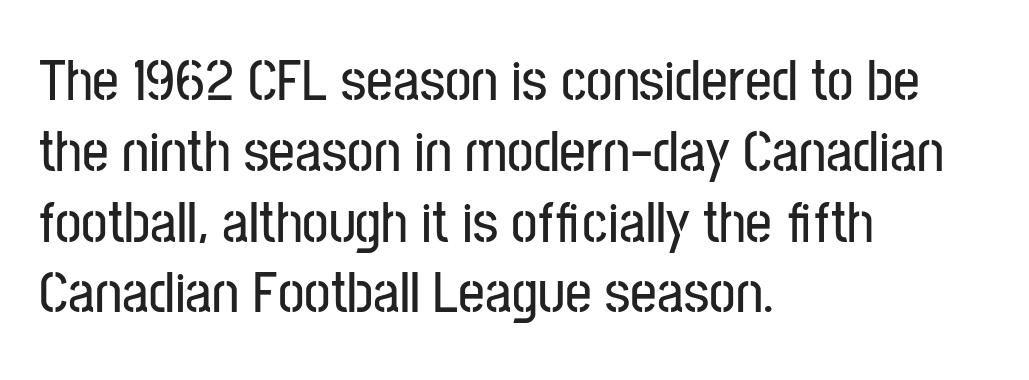
Q: Is the text italic (slanted)? A: No, it is upright.
Q: Is the typeface a serif or a sans-serif typeface? A: Sans-serif.
Q: Is the text underlined? A: No.
Q: How is the paragraph aligned? A: Left-aligned.
Q: Is the spacing between letters normal or unusually wide? A: Normal.
Q: Width (condensed, normal, or wide)? A: Condensed.
Q: Stroke contrast? A: Low.
Q: x-height? A: Medium.
Q: Monospaced? A: No.
